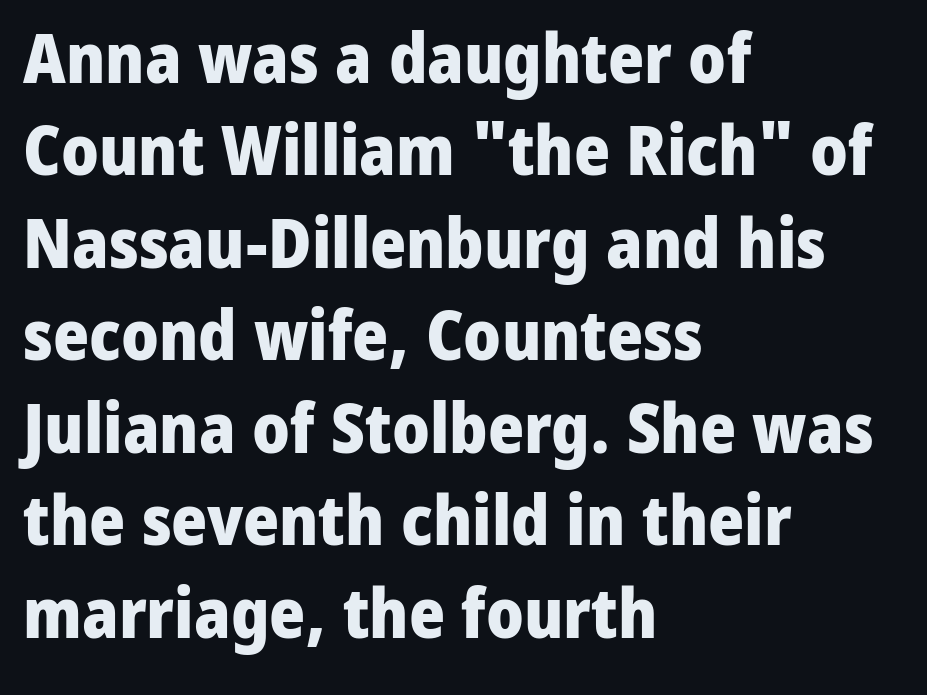
The image shows 69 px heavy sans-serif type, upright; set left-aligned, normal line spacing (1.34x), normal letter spacing, not underlined; low stroke contrast and a medium x-height.
